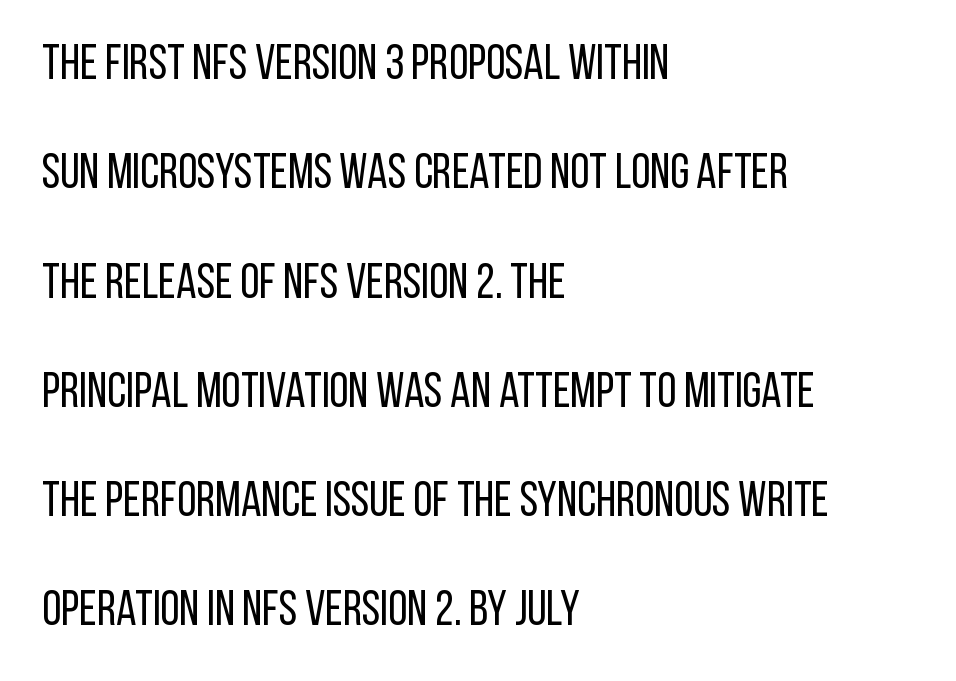
{"serif": "no", "italic": "no", "bold": "no", "weight": "regular", "width": "condensed", "stroke_contrast": "low", "x_height": "large", "monospaced": "no", "underline": "no", "align": "left", "line_spacing": "loose", "line_spacing_ratio": 2.23, "letter_spacing": "normal", "letter_spacing_em": 0.0, "glyph_px": 49}
